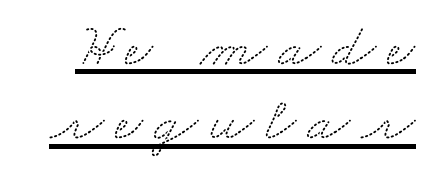
{"serif": "yes", "width": "wide", "stroke_contrast": "medium", "x_height": "small", "monospaced": "no", "underline": "yes", "line_spacing_ratio": 1.2, "glyph_px": 62}
